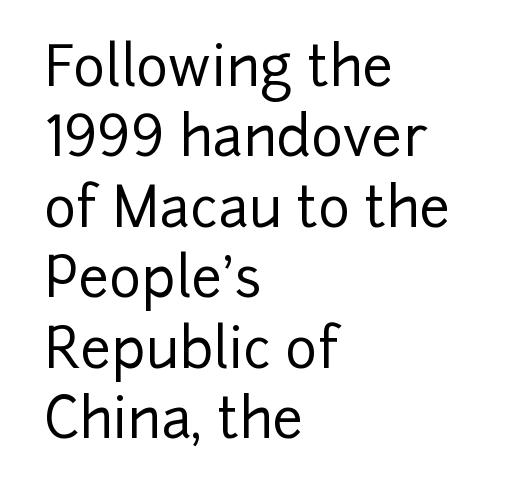
Q: Is the text italic (slanted)? A: No, it is upright.
Q: Is the typeface a serif or a sans-serif typeface? A: Sans-serif.
Q: Is the text underlined? A: No.
Q: How is the paragraph aligned? A: Left-aligned.
Q: Is the spacing between letters normal or unusually wide? A: Normal.
Q: Is the spacing between lines tight, normal or loose? A: Normal.
Q: Width (condensed, normal, or wide)? A: Normal.
Q: Stroke contrast? A: Low.
Q: x-height? A: Medium.
Q: Monospaced? A: No.
